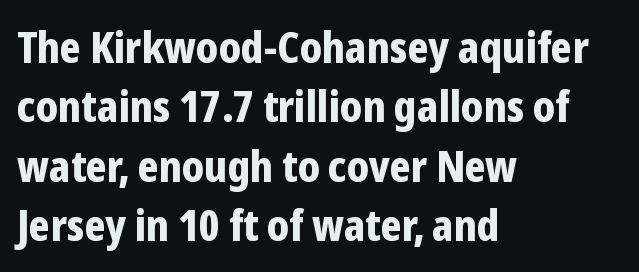
To sum up the face: it is a sans, with no serifs. The face used here is rendered with its standard letterfit. The lettering holds an erect, upright posture throughout. The typesetting leans heavy: a genuine bold. Leftover space on each line is placed entirely after the last word.
